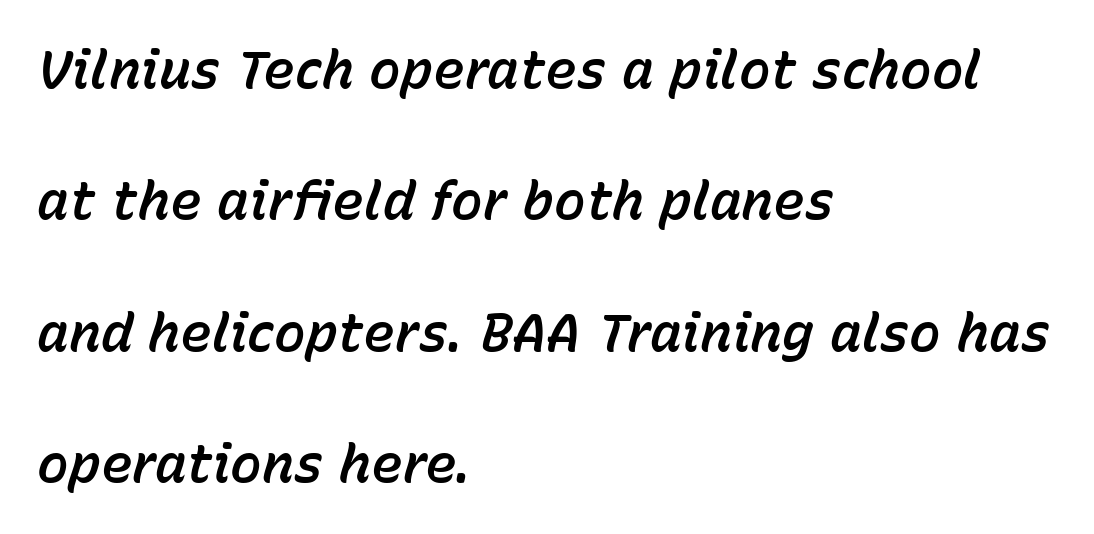
Q: Is the text italic (slanted)? A: Yes, it leans right by about 15 degrees.
Q: Is the text underlined? A: No.
Q: How is the paragraph aligned? A: Left-aligned.
Q: Is the spacing between letters normal or unusually wide? A: Normal.
Q: Is the spacing between lines tight, normal or loose? A: Loose.
Q: Width (condensed, normal, or wide)? A: Normal.
Q: Stroke contrast? A: Low.
Q: x-height? A: Medium.
Q: Monospaced? A: No.
